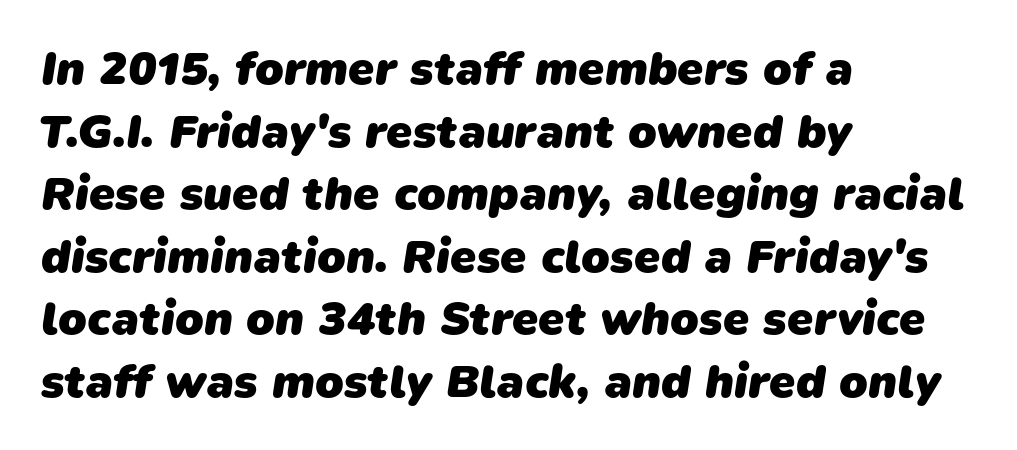
You could not count columns in this text — the font is proportionally spaced. The block of text has a typical density, with ordinary space between rows. The string is rendered with underlining switched off. Here the glyphs are tracked normally, forming tight word shapes. Serif or sans? Sans — the stroke terminals are bare. The sample has been set heavy, in full bold.
